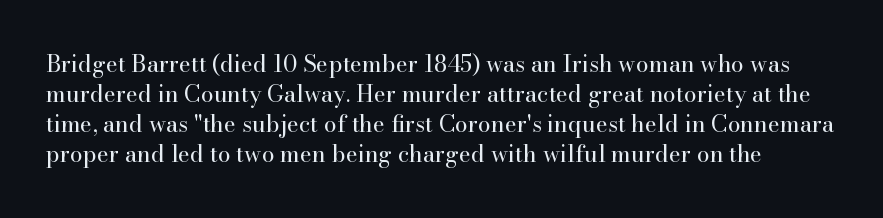
Q: Is the text bold? A: No.
Q: Is the text italic (slanted)? A: No, it is upright.
Q: Is the text underlined? A: No.
Q: Is the spacing between letters normal or unusually wide? A: Normal.
Q: Is the spacing between lines tight, normal or loose? A: Normal.
